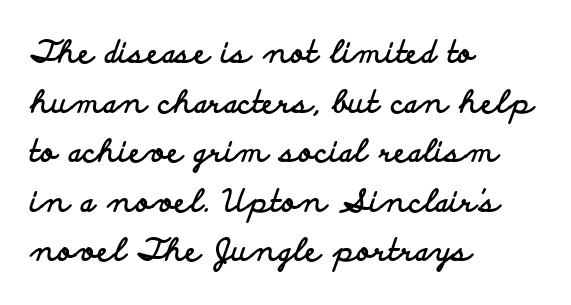
Q: Is the text bold? A: Yes.
Q: Is the text italic (slanted)? A: Yes.
Q: Is the typeface a serif or a sans-serif typeface? A: Sans-serif.
Q: Is the text underlined? A: No.
Q: How is the paragraph aligned? A: Left-aligned.
Q: Is the spacing between letters normal or unusually wide? A: Normal.
Q: Is the spacing between lines tight, normal or loose? A: Normal.
Q: Width (condensed, normal, or wide)? A: Wide.
Q: Stroke contrast? A: Low.
Q: x-height? A: Small.
Q: Monospaced? A: No.
